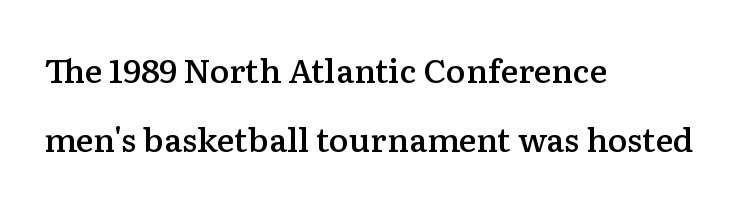
Baseline-to-baseline distance is far greater than the letter height. This sample uses an upright cut, with every glyph sitting square on the baseline. This rendering leaves character spacing at its baseline value. Typographic density is moderately raised because the face is semibold. Line starts are locked; line ends wander. Font category for this specimen: serif.
